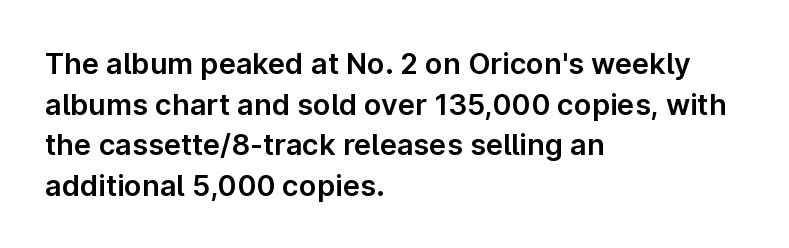
{"serif": "no", "italic": "no", "width": "normal", "stroke_contrast": "low", "x_height": "medium", "monospaced": "no", "underline": "no", "align": "left", "line_spacing": "normal", "line_spacing_ratio": 1.4, "letter_spacing": "normal", "letter_spacing_em": 0.0, "glyph_px": 29}
